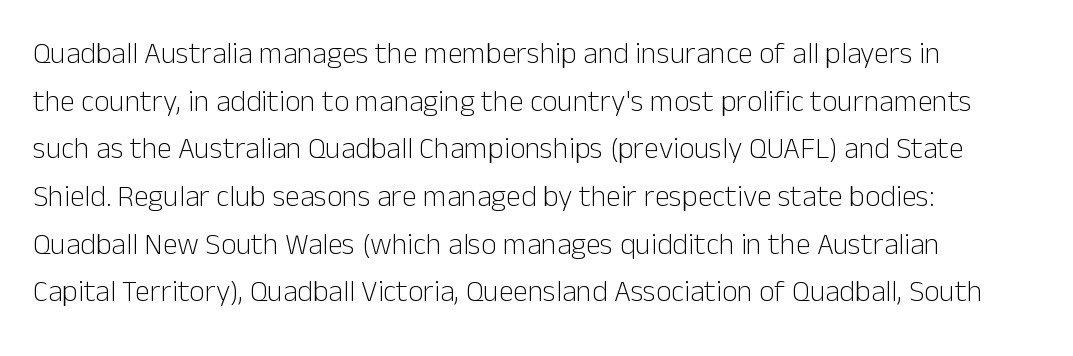
The image shows 30 px light sans-serif type, upright; set left-aligned, normal line spacing (1.59x), normal letter spacing, not underlined; low stroke contrast and a medium x-height.
